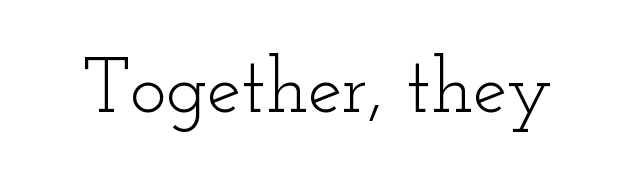
The rendering keeps characters at their native spacing. The glyphs in this specimen are seriffed. Characters remain perfectly vertical along every line. The passage shown is typed in a proportional face where columns would drift. This is not heavy type; no bold has been used. The space directly below the letters is spotless.
